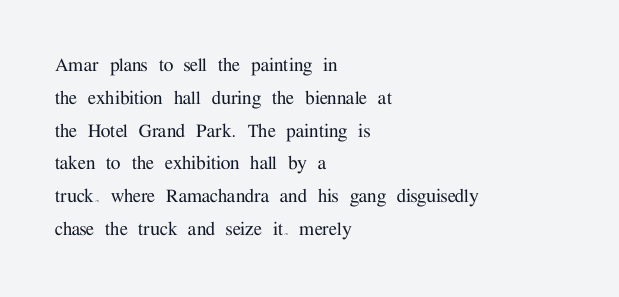
Q: Is the text italic (slanted)? A: No, it is upright.
Q: Is the text underlined? A: No.
Q: How is the paragraph aligned? A: Left-aligned.
Q: Is the spacing between letters normal or unusually wide? A: Normal.
Q: Is the spacing between lines tight, normal or loose? A: Normal.
